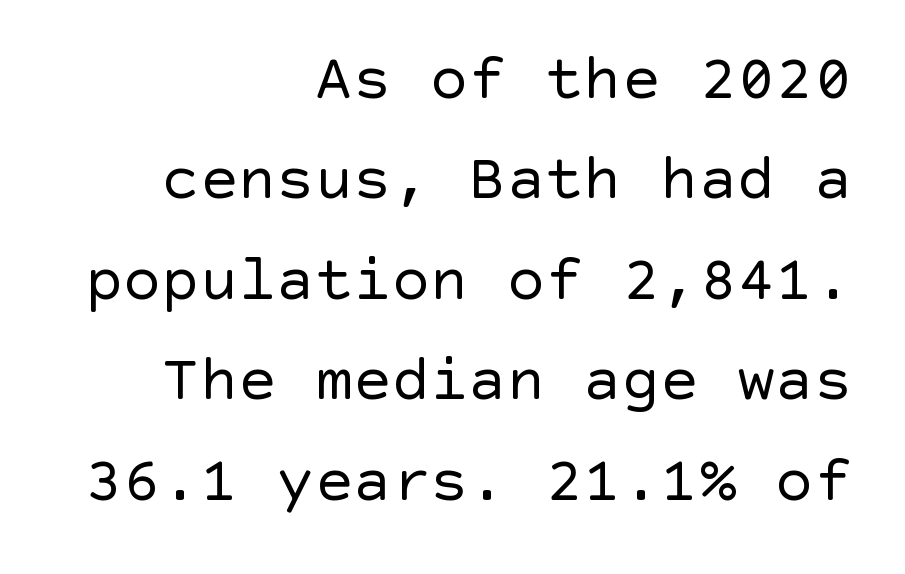
Q: Is the text bold? A: No.
Q: Is the text italic (slanted)? A: No, it is upright.
Q: Is the typeface a serif or a sans-serif typeface? A: Sans-serif.
Q: Is the text underlined? A: No.
Q: How is the paragraph aligned? A: Right-aligned.
Q: Is the spacing between letters normal or unusually wide? A: Normal.
Q: Is the spacing between lines tight, normal or loose? A: Normal.
Q: Width (condensed, normal, or wide)? A: Normal.
Q: x-height? A: Large.
